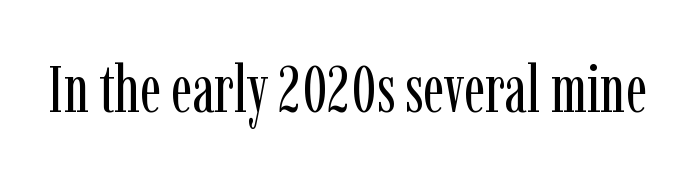
The image shows 67 px regular-weight, condensed serif type, upright; set normal letter spacing, not underlined; low stroke contrast and a medium x-height.
